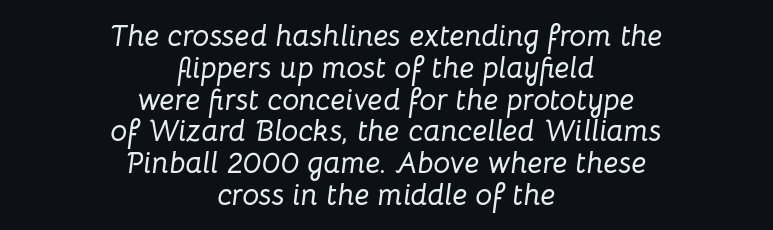
{"italic": "yes", "lean": "right", "slant_degrees": 8, "width": "normal", "stroke_contrast": "low", "x_height": "medium", "monospaced": "no", "underline": "no", "align": "center", "line_spacing": "tight", "line_spacing_ratio": 1.06, "letter_spacing": "normal", "letter_spacing_em": 0.0, "glyph_px": 30}
